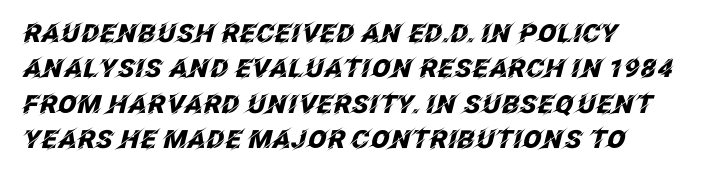
Q: Is the text bold? A: Yes.
Q: Is the text italic (slanted)? A: Yes, it leans right by about 12 degrees.
Q: Is the text underlined? A: No.
Q: How is the paragraph aligned? A: Left-aligned.
Q: Is the spacing between letters normal or unusually wide? A: Normal.
Q: Is the spacing between lines tight, normal or loose? A: Normal.
